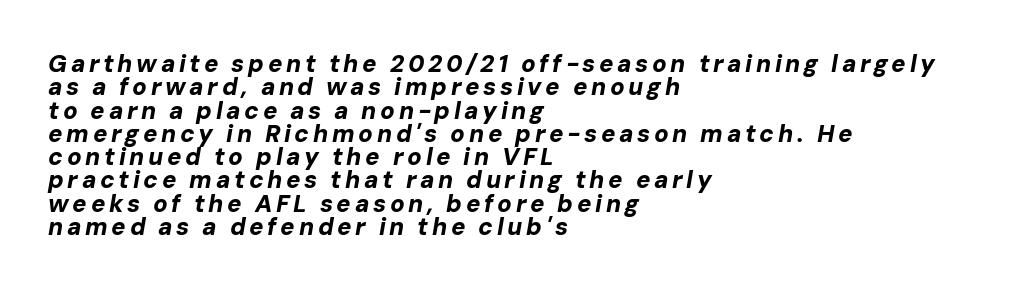
{"italic": "yes", "lean": "right", "slant_degrees": 10, "bold": "yes", "underline": "no", "align": "left", "line_spacing": "tight", "line_spacing_ratio": 0.97, "glyph_px": 24}
